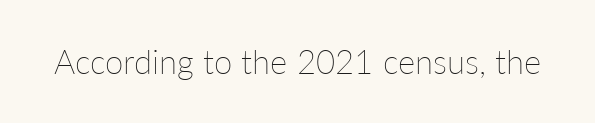
Tall strokes in this sample are plumb rather than angled. Counters stay open thanks to moderate or lighter strokes. Each row of text sits above clean, open space. These lines are rendered in a variable-pitch font.
